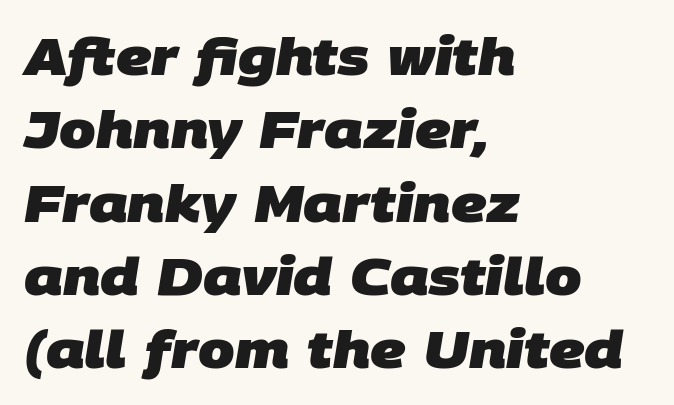
Q: Is the text bold? A: Yes.
Q: Is the typeface a serif or a sans-serif typeface? A: Sans-serif.
Q: Is the text underlined? A: No.
Q: How is the paragraph aligned? A: Left-aligned.
Q: Is the spacing between letters normal or unusually wide? A: Normal.
Q: Is the spacing between lines tight, normal or loose? A: Normal.
Q: Width (condensed, normal, or wide)? A: Normal.
Q: Stroke contrast? A: Low.
Q: x-height? A: Large.
Q: Monospaced? A: No.
